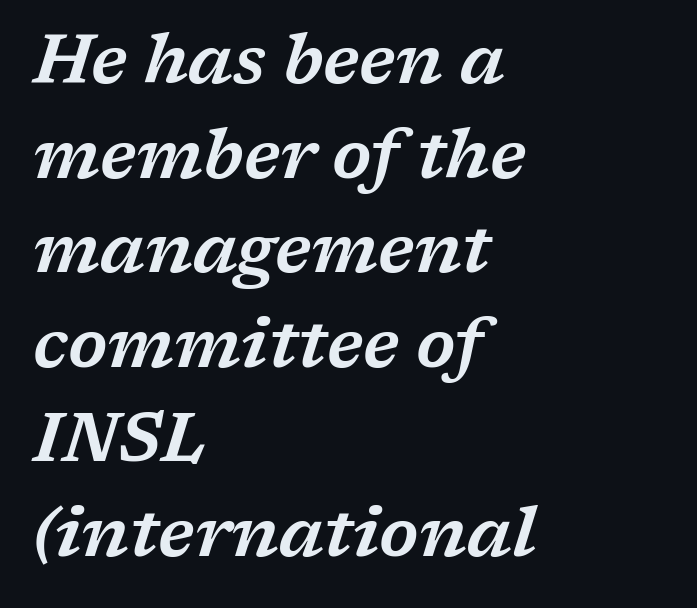
{"serif": "yes", "italic": "yes", "lean": "right", "slant_degrees": 17, "width": "wide", "stroke_contrast": "low", "x_height": "medium", "monospaced": "no", "underline": "no", "align": "left", "line_spacing": "normal", "line_spacing_ratio": 1.39, "letter_spacing": "normal", "letter_spacing_em": 0.0, "glyph_px": 68}
